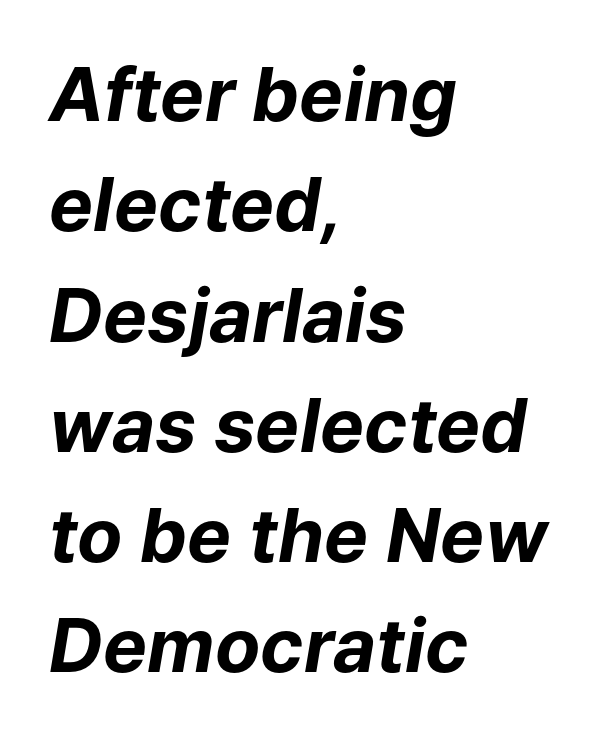
If you drew a ruler down the left edge, every line would touch it. The face used here is rendered with its standard letterfit. Each new line begins a customary step beneath the previous one. Notice how thick the strokes are: this is what a full bold looks like. Any mark beneath the type? The region is blank. The face used here is proportionally spaced, like ordinary book or web type.
